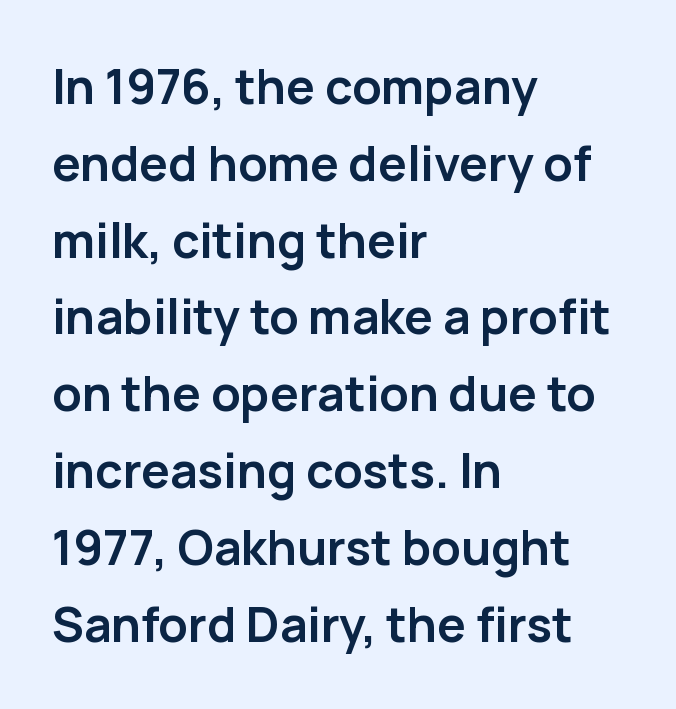
Observe the ordinary spacing: letters are neighbours, not strangers. The glyphs have the mass of a bold cut. Caption: multi-line text, flush left, ragged right. The line-height multiplier appears to be the usual default. When letters stand straight like this, we call the style roman or upright. Examine the stroke ends and you'll find no serifs.
